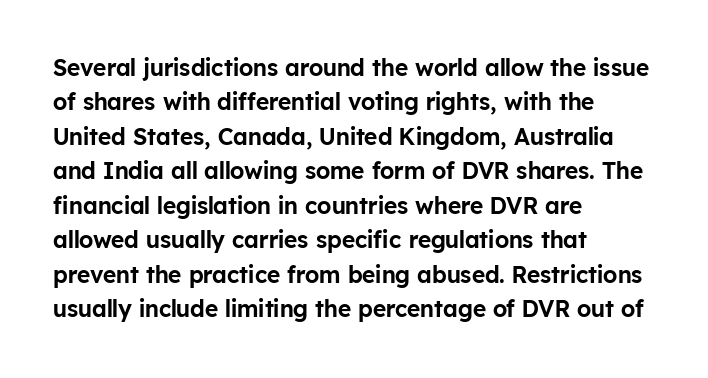
Q: Is the text italic (slanted)? A: No, it is upright.
Q: Is the text underlined? A: No.
Q: How is the paragraph aligned? A: Left-aligned.
Q: Is the spacing between letters normal or unusually wide? A: Normal.
Q: Is the spacing between lines tight, normal or loose? A: Normal.
